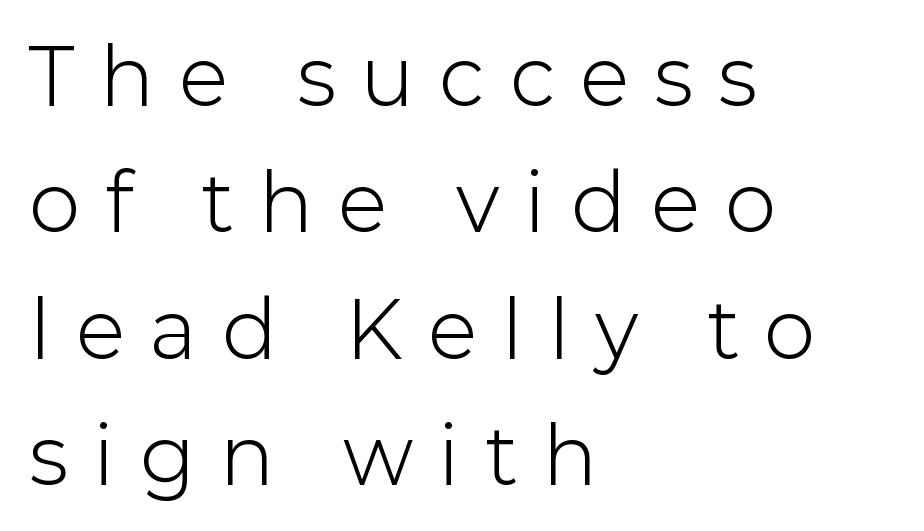
The compositor pushed each line to the left boundary. Italic? Not at all — the glyphs are vertical. Substantial extra tracking has been applied to these lines. Plain, unruled lines of type.
